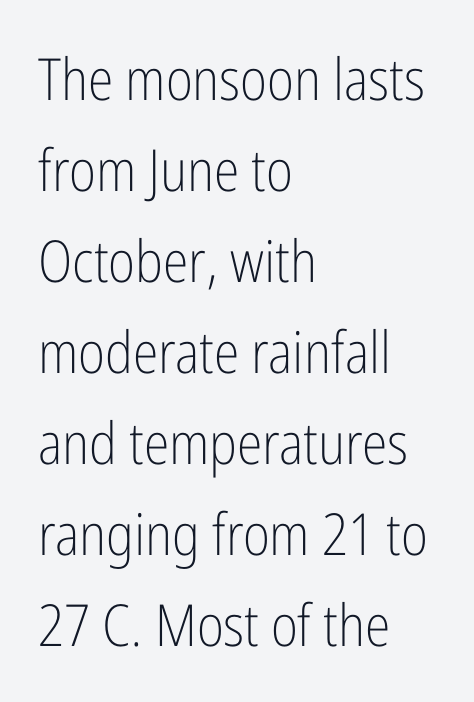
The image shows 58 px light, condensed sans-serif type, upright; set left-aligned, normal line spacing (1.57x), normal letter spacing, not underlined; low stroke contrast and a medium x-height.
